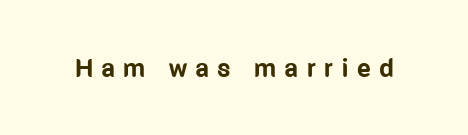
{"italic": "no", "bold": "yes", "underline": "no", "letter_spacing": "wide", "letter_spacing_em": 0.32, "glyph_px": 26}
